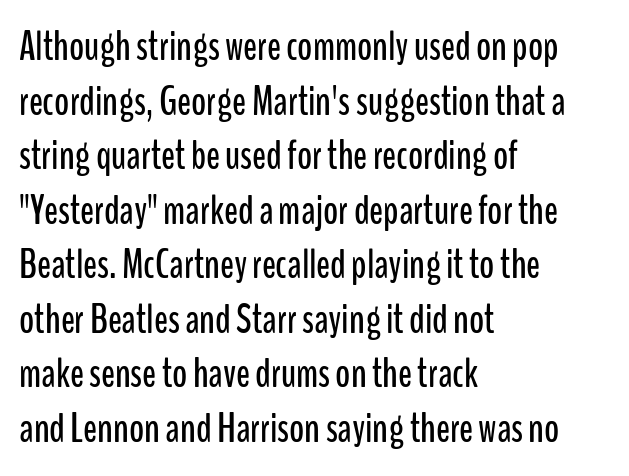
The image shows 41 px condensed sans-serif type, upright; set left-aligned, normal line spacing (1.33x), normal letter spacing, not underlined; low stroke contrast and a medium x-height.
